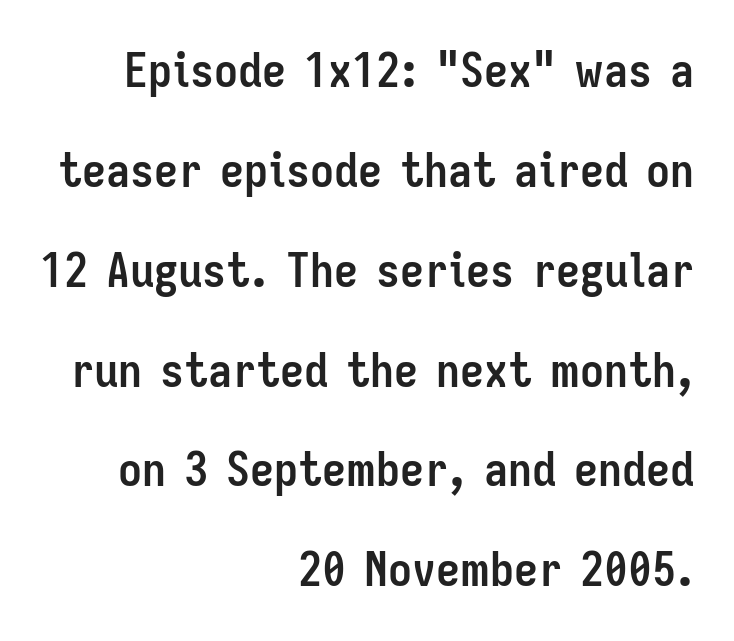
Q: Is the text bold? A: Yes.
Q: Is the text italic (slanted)? A: No, it is upright.
Q: Is the typeface a serif or a sans-serif typeface? A: Sans-serif.
Q: Is the text underlined? A: No.
Q: How is the paragraph aligned? A: Right-aligned.
Q: Is the spacing between letters normal or unusually wide? A: Normal.
Q: Is the spacing between lines tight, normal or loose? A: Loose.
Q: Width (condensed, normal, or wide)? A: Condensed.
Q: Stroke contrast? A: Low.
Q: x-height? A: Medium.
Q: Monospaced? A: No.
